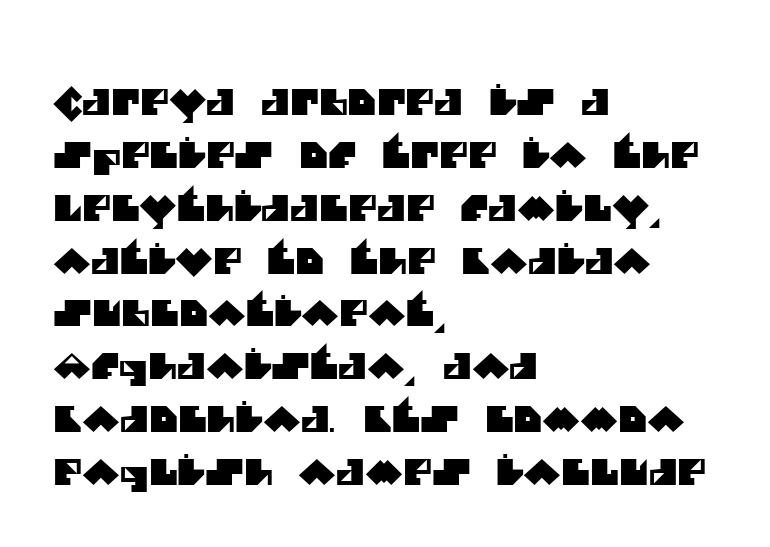
The image shows 35 px sans-serif type; set left-aligned, normal line spacing (1.51x), normal letter spacing, not underlined; medium stroke contrast and a large x-height.
